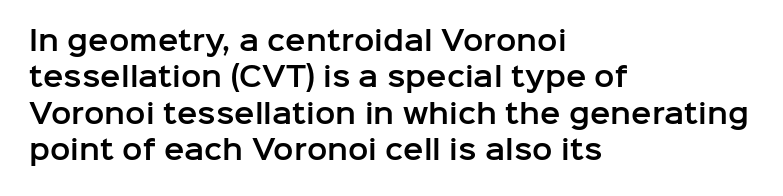
{"italic": "no", "underline": "no", "align": "left", "line_spacing": "normal", "line_spacing_ratio": 1.35, "letter_spacing": "normal", "letter_spacing_em": 0.0, "glyph_px": 27}
